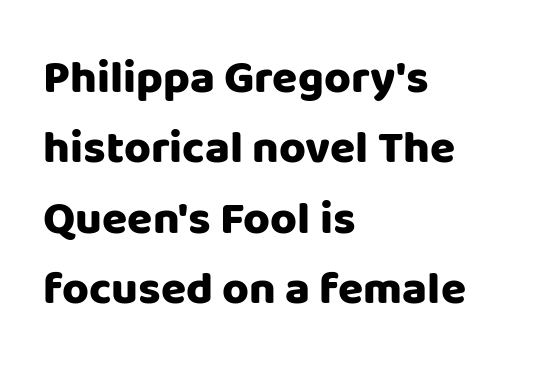
The image shows 46 px heavy sans-serif type, upright; set left-aligned, normal line spacing (1.53x), normal letter spacing, not underlined; low stroke contrast and a large x-height.
